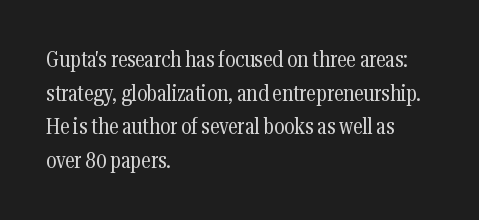
Unbolded letterforms with no extra heft. The letterforms sit shoulder to shoulder at normal distance. Line spacing here is normal. Glance below the letters and you will spot only blank space. Visually the block forms a straight wall on the left and a jagged coastline on the right.
